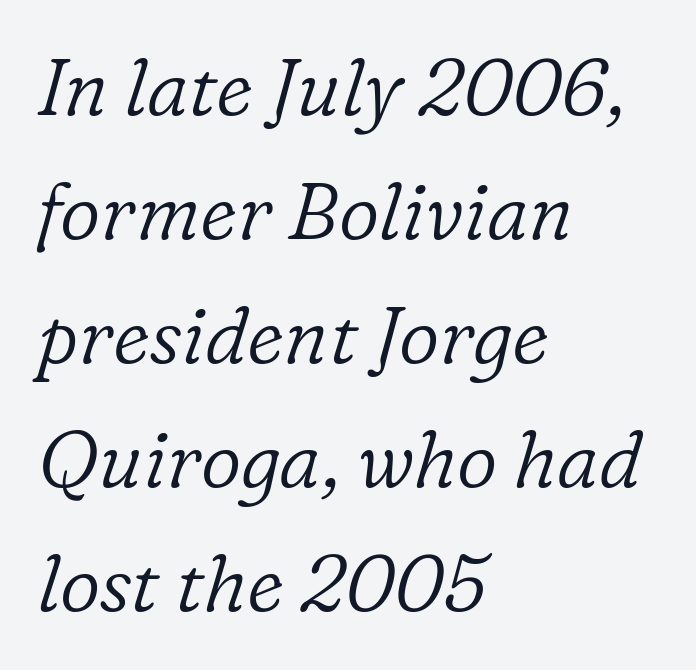
The image shows 79 px light serif type, italic (leaning right); set left-aligned, normal line spacing (1.57x), normal letter spacing, not underlined; low stroke contrast and a medium x-height.
